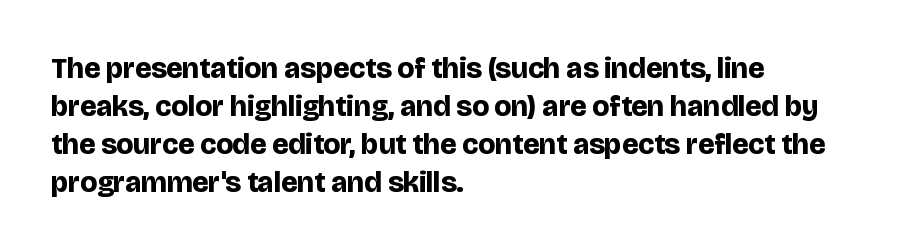
{"serif": "no", "italic": "no", "bold": "yes", "weight": "bold", "width": "normal", "stroke_contrast": "low", "x_height": "large", "monospaced": "no", "underline": "no", "align": "left", "line_spacing": "normal", "line_spacing_ratio": 1.31, "letter_spacing": "normal", "letter_spacing_em": 0.0, "glyph_px": 29}
